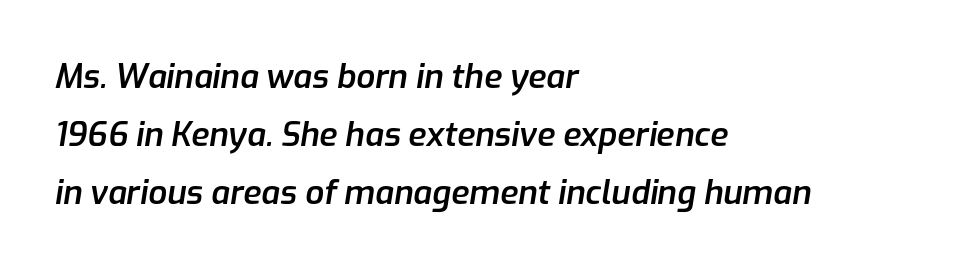
Q: Is the text bold? A: Semi-bold.
Q: Is the text italic (slanted)? A: Yes, it leans right by about 9 degrees.
Q: Is the text underlined? A: No.
Q: How is the paragraph aligned? A: Left-aligned.
Q: Is the spacing between letters normal or unusually wide? A: Normal.
Q: Width (condensed, normal, or wide)? A: Normal.
Q: Stroke contrast? A: Low.
Q: x-height? A: Medium.
Q: Monospaced? A: No.
